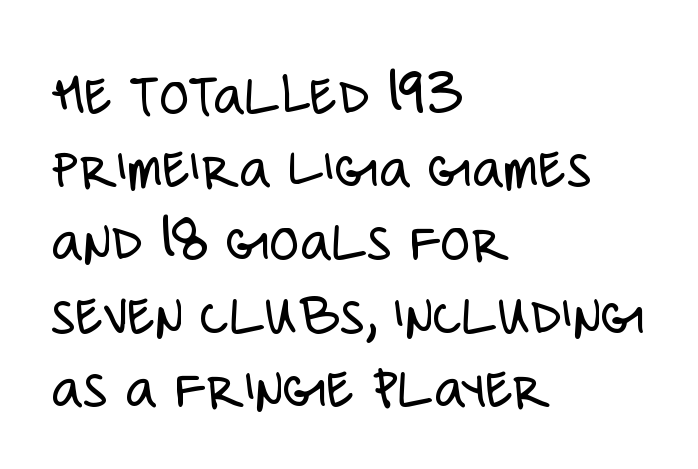
The image shows 61 px light, condensed sans-serif type, upright; set left-aligned, line spacing 1.2x, normal letter spacing, not underlined; low stroke contrast and a large x-height.
